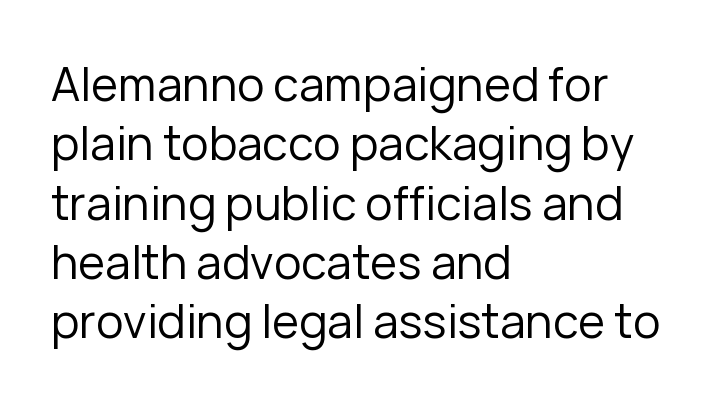
Q: Is the text bold? A: No.
Q: Is the text italic (slanted)? A: No, it is upright.
Q: Is the typeface a serif or a sans-serif typeface? A: Sans-serif.
Q: Is the text underlined? A: No.
Q: How is the paragraph aligned? A: Left-aligned.
Q: Is the spacing between letters normal or unusually wide? A: Normal.
Q: Is the spacing between lines tight, normal or loose? A: Normal.
Q: Width (condensed, normal, or wide)? A: Normal.
Q: Stroke contrast? A: Low.
Q: x-height? A: Medium.
Q: Monospaced? A: No.
